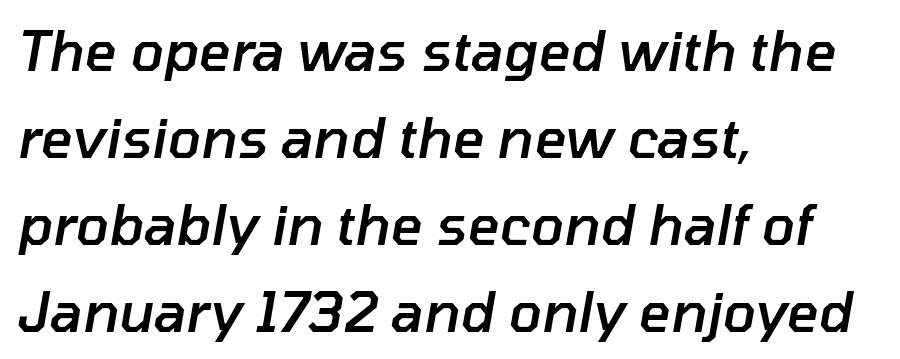
Q: Is the text bold? A: Semi-bold.
Q: Is the text italic (slanted)? A: Yes, it leans right by about 10 degrees.
Q: Is the text underlined? A: No.
Q: How is the paragraph aligned? A: Left-aligned.
Q: Is the spacing between letters normal or unusually wide? A: Normal.
Q: Is the spacing between lines tight, normal or loose? A: Normal.
Q: Width (condensed, normal, or wide)? A: Normal.
Q: Stroke contrast? A: Low.
Q: x-height? A: Medium.
Q: Monospaced? A: No.
